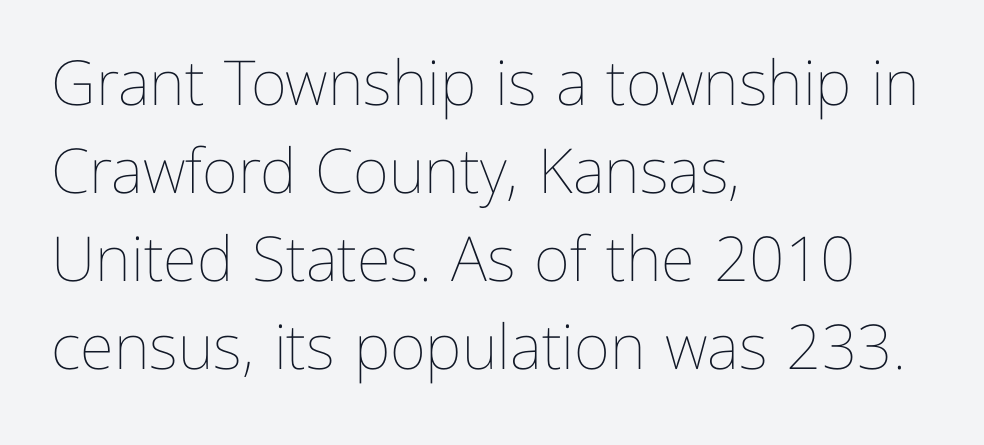
{"italic": "no", "bold": "no", "weight": "thin", "width": "normal", "stroke_contrast": "low", "x_height": "medium", "monospaced": "no", "underline": "no", "align": "left", "line_spacing": "normal", "line_spacing_ratio": 1.42, "letter_spacing": "normal", "letter_spacing_em": 0.0, "glyph_px": 62}
